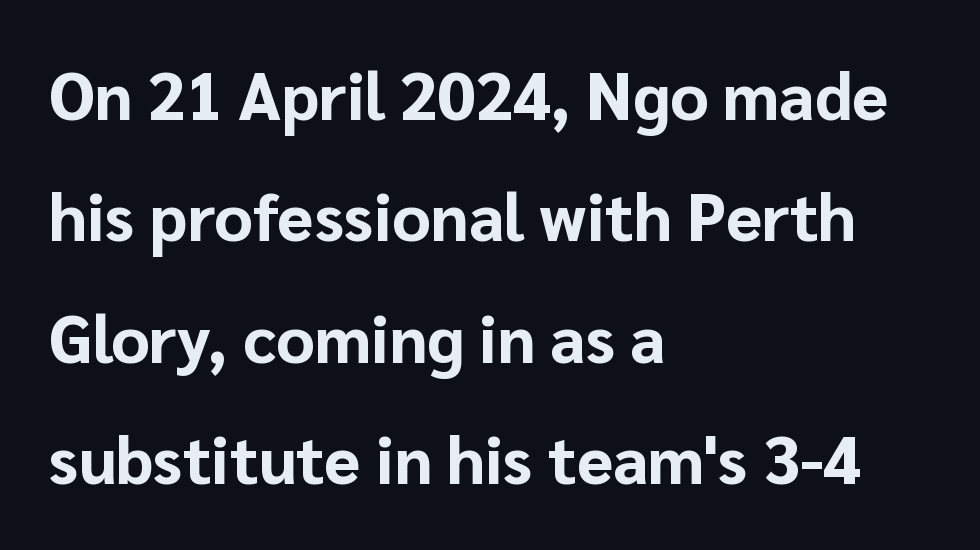
Italic? Not at all — the glyphs are vertical. Think of a printed novel: that variable character pitch is what you see here. The gaps between neighbouring characters are ordinary and unremarkable. As a designer I'd log this as weight 700, bold. Nobody drew a line under any word here. The rag falls on the right side of this text block.
